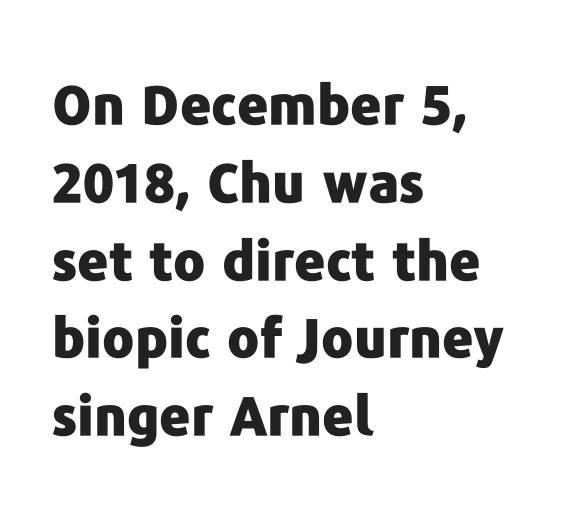
The image shows 54 px heavy sans-serif type, upright; set left-aligned, normal line spacing (1.44x), normal letter spacing, not underlined; low stroke contrast and a medium x-height.
